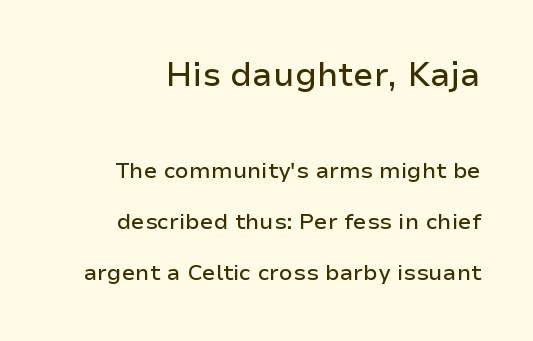
Descenders are the only things crossing below the line. Honestly, the rows look like they've been pulled way apart. Typeset ragged left — the right edge is the straight one. Grotesque or geometric, the face here clearly has no serifs.
